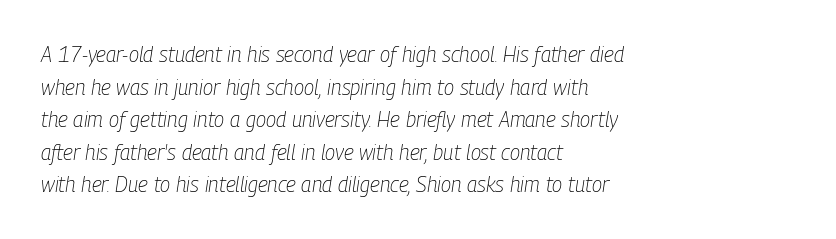
Q: Is the text bold? A: No.
Q: Is the text italic (slanted)? A: Yes, it leans right by about 9 degrees.
Q: Is the text underlined? A: No.
Q: How is the paragraph aligned? A: Left-aligned.
Q: Is the spacing between letters normal or unusually wide? A: Normal.
Q: Is the spacing between lines tight, normal or loose? A: Normal.
